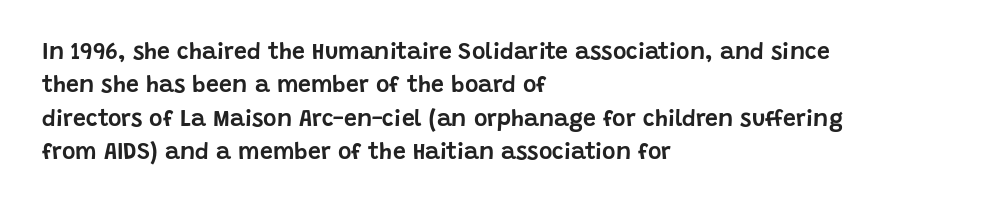
{"italic": "no", "underline": "no", "align": "left", "line_spacing": "normal", "line_spacing_ratio": 1.45, "letter_spacing": "normal", "letter_spacing_em": 0.0, "glyph_px": 23}
